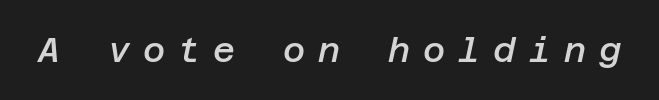
Bare-footed words on every line. The lettering tilts uniformly, giving the passage an italic look. The face used here is rendered with a markedly widened letterfit. As a designer I'd log this as weight 600, semibold.
